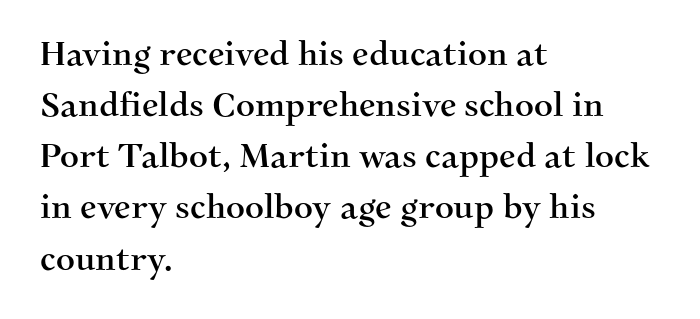
Q: Is the text italic (slanted)? A: No, it is upright.
Q: Is the typeface a serif or a sans-serif typeface? A: Serif.
Q: Is the text underlined? A: No.
Q: How is the paragraph aligned? A: Left-aligned.
Q: Is the spacing between letters normal or unusually wide? A: Normal.
Q: Is the spacing between lines tight, normal or loose? A: Normal.
Q: Width (condensed, normal, or wide)? A: Normal.
Q: Stroke contrast? A: Medium.
Q: x-height? A: Medium.
Q: Monospaced? A: No.
